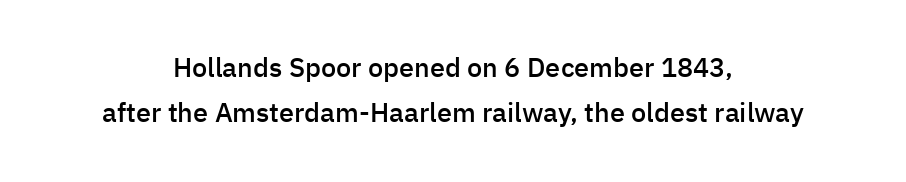
The image shows 27 px text type, upright; set centered, normal line spacing (1.68x), normal letter spacing, not underlined.
